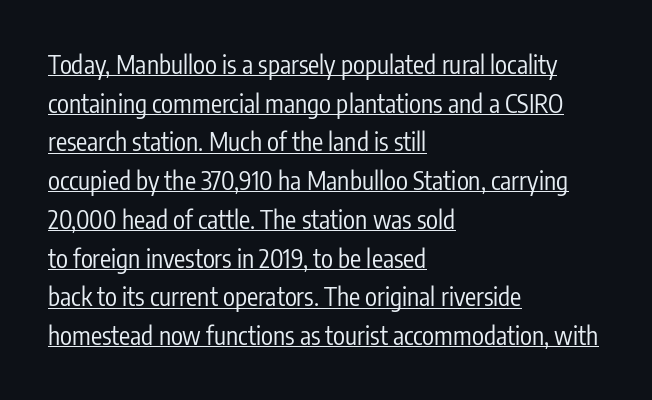
Every stem runs plumb, perpendicular to the baseline. The passage shown is not bold in any degree. Decoration check: the copy is underlined. Spacing between characters is what you'd get straight out of the box. Interline gaps are of average width in this sample.
